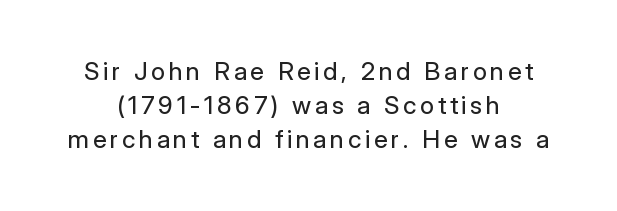
Q: Is the text bold? A: No.
Q: Is the text italic (slanted)? A: No, it is upright.
Q: Is the text underlined? A: No.
Q: How is the paragraph aligned? A: Centered.
Q: Is the spacing between lines tight, normal or loose? A: Normal.
